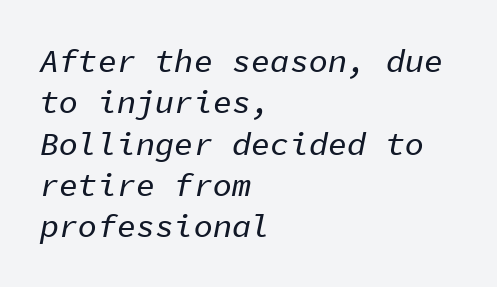
{"italic": "yes", "lean": "right", "slant_degrees": 11, "width": "normal", "stroke_contrast": "low", "x_height": "medium", "monospaced": "yes", "underline": "no", "align": "left", "line_spacing": "normal", "line_spacing_ratio": 1.29, "letter_spacing": "normal", "letter_spacing_em": 0.0, "glyph_px": 32}
